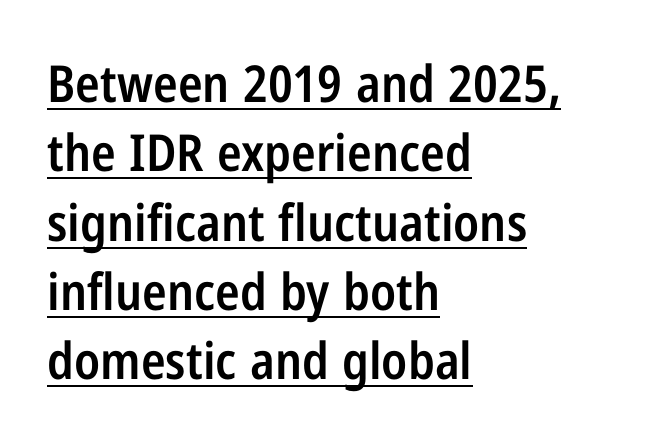
{"serif": "no", "italic": "no", "bold": "semi", "weight": "semibold", "width": "condensed", "stroke_contrast": "low", "x_height": "medium", "monospaced": "no", "underline": "yes", "align": "left", "line_spacing": "normal", "line_spacing_ratio": 1.36, "letter_spacing": "normal", "letter_spacing_em": 0.0, "glyph_px": 51}
